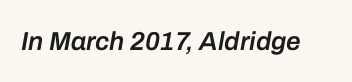
These lines keep a tight, regular rhythm from letter to letter. Weight: semibold (demi). Any mark beneath the type? The region is blank. Posture: slanted.
